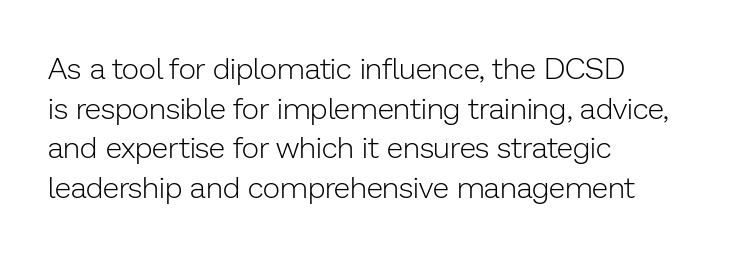
The image shows 30 px light sans-serif type, upright; set left-aligned, normal line spacing (1.32x), normal letter spacing, not underlined; low stroke contrast and a medium x-height.
